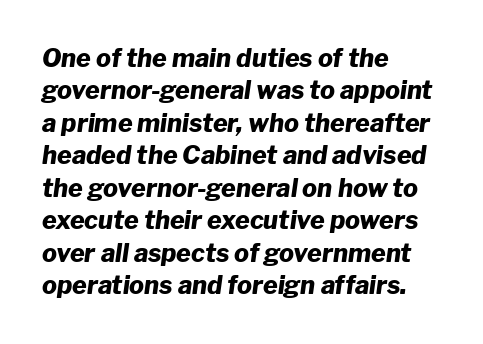
The image shows 25 px bold type, italic (leaning right); set left-aligned, normal line spacing (1.3x), normal letter spacing, not underlined.
